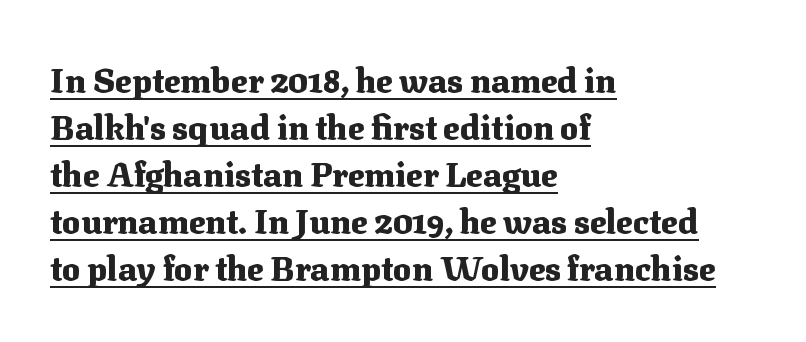
The image shows 34 px heavy serif type, upright; set left-aligned, normal line spacing (1.38x), normal letter spacing, underlined; medium stroke contrast and a medium x-height.
